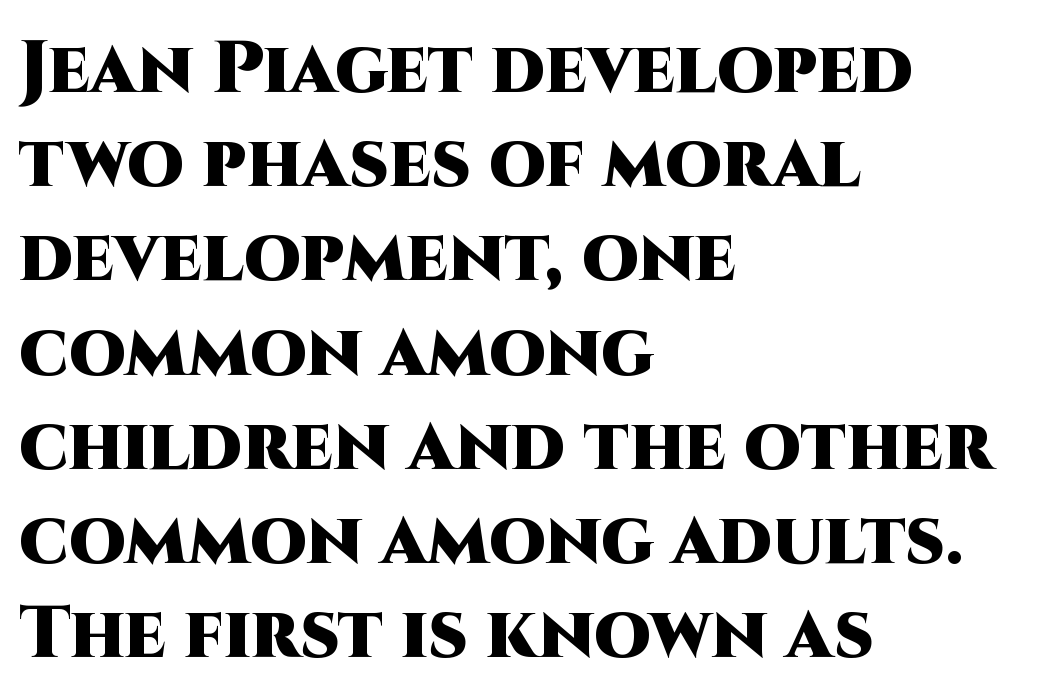
The image shows 73 px heavy sans-serif type, upright; set left-aligned, normal line spacing (1.29x), normal letter spacing, not underlined; high stroke contrast and a large x-height.
